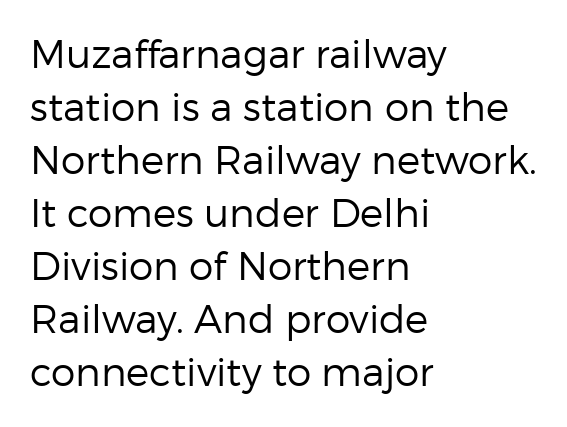
{"serif": "no", "italic": "no", "bold": "no", "weight": "regular", "width": "normal", "stroke_contrast": "low", "x_height": "medium", "monospaced": "no", "underline": "no", "align": "left", "line_spacing": "normal", "line_spacing_ratio": 1.36, "letter_spacing": "normal", "letter_spacing_em": 0.0, "glyph_px": 39}
